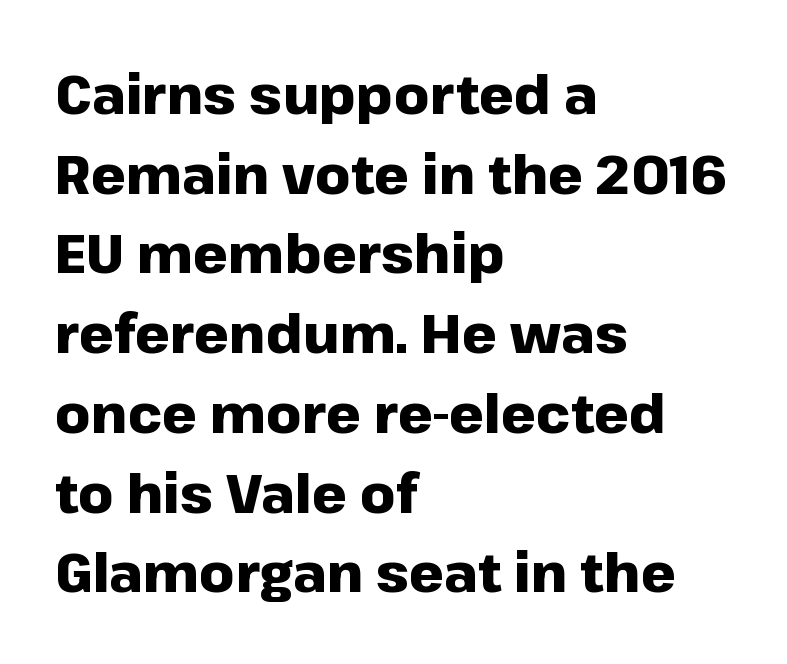
{"serif": "no", "italic": "no", "bold": "yes", "weight": "heavy", "width": "normal", "stroke_contrast": "low", "x_height": "medium", "monospaced": "no", "underline": "no", "align": "left", "line_spacing": "normal", "line_spacing_ratio": 1.45, "letter_spacing": "normal", "letter_spacing_em": 0.0, "glyph_px": 55}
